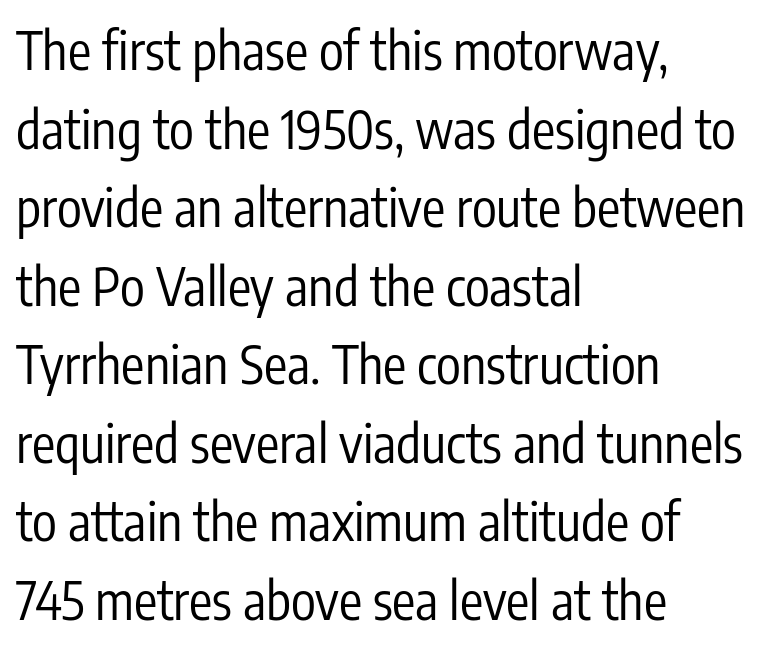
Q: Is the text bold? A: No.
Q: Is the text italic (slanted)? A: No, it is upright.
Q: Is the typeface a serif or a sans-serif typeface? A: Sans-serif.
Q: Is the text underlined? A: No.
Q: How is the paragraph aligned? A: Left-aligned.
Q: Is the spacing between letters normal or unusually wide? A: Normal.
Q: Is the spacing between lines tight, normal or loose? A: Normal.
Q: Width (condensed, normal, or wide)? A: Condensed.
Q: Stroke contrast? A: Low.
Q: x-height? A: Medium.
Q: Monospaced? A: No.
